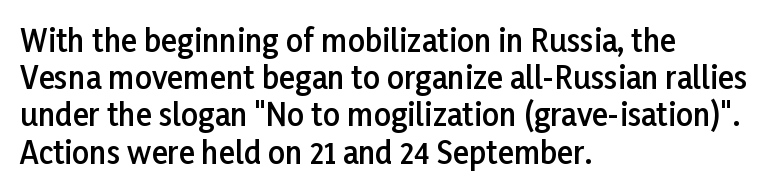
{"serif": "no", "italic": "no", "bold": "semi", "weight": "semibold", "width": "normal", "stroke_contrast": "low", "x_height": "medium", "monospaced": "no", "underline": "no", "align": "left", "line_spacing_ratio": 1.24, "letter_spacing": "normal", "letter_spacing_em": 0.0, "glyph_px": 30}
